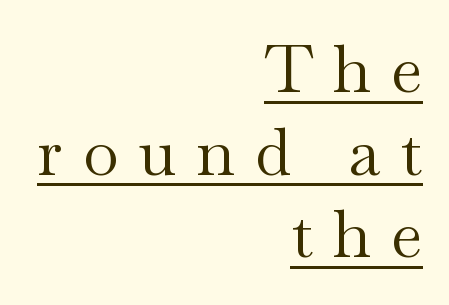
The image shows 65 px regular-weight, wide serif type, upright; set right-aligned, normal line spacing (1.27x), unusually wide letter spacing (+0.31 em), underlined; medium stroke contrast and a small x-height.
